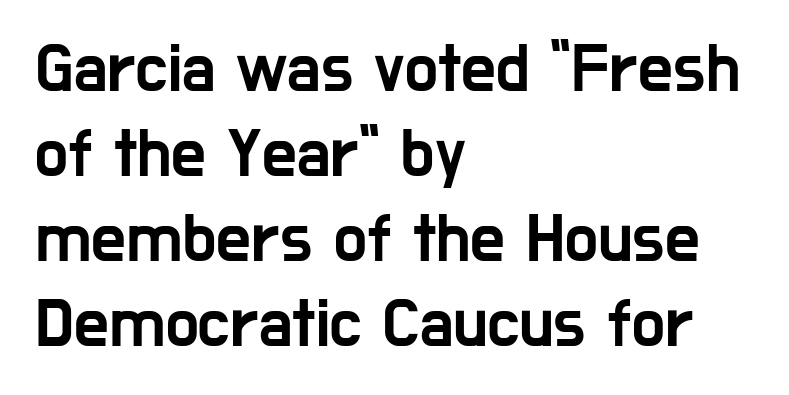
The image shows 69 px condensed sans-serif type, upright; set left-aligned, line spacing 1.23x, normal letter spacing, not underlined; low stroke contrast and a medium x-height.
